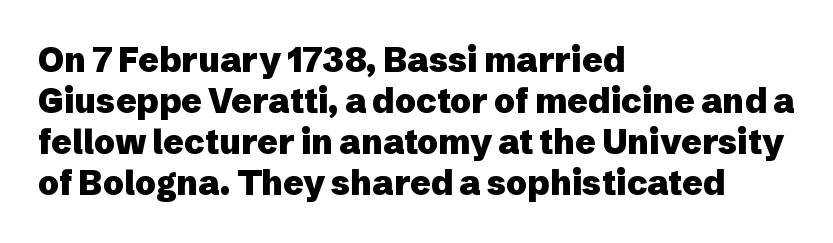
Q: Is the text bold? A: Yes.
Q: Is the text italic (slanted)? A: No, it is upright.
Q: Is the typeface a serif or a sans-serif typeface? A: Sans-serif.
Q: Is the text underlined? A: No.
Q: How is the paragraph aligned? A: Left-aligned.
Q: Is the spacing between letters normal or unusually wide? A: Normal.
Q: Width (condensed, normal, or wide)? A: Normal.
Q: Stroke contrast? A: Low.
Q: x-height? A: Medium.
Q: Monospaced? A: No.
